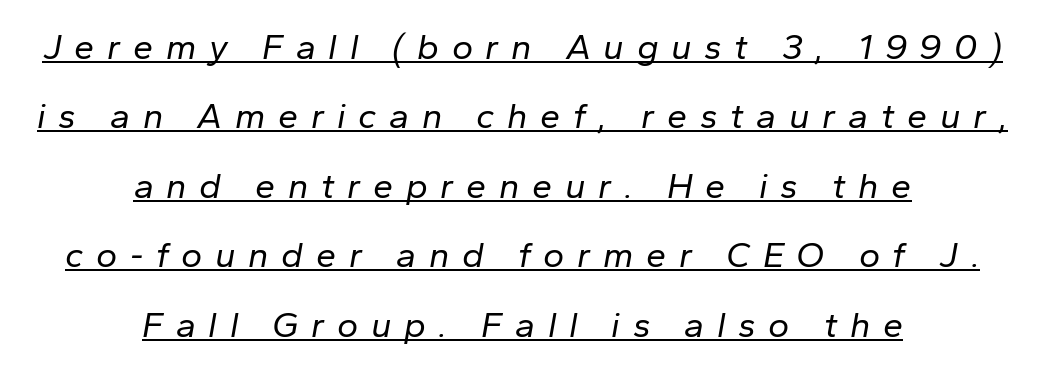
{"italic": "yes", "lean": "right", "slant_degrees": 10, "bold": "no", "weight": "regular", "width": "normal", "stroke_contrast": "low", "x_height": "medium", "monospaced": "no", "underline": "yes", "align": "center", "line_spacing": "loose", "line_spacing_ratio": 1.93, "letter_spacing": "wide", "letter_spacing_em": 0.35, "glyph_px": 36}
